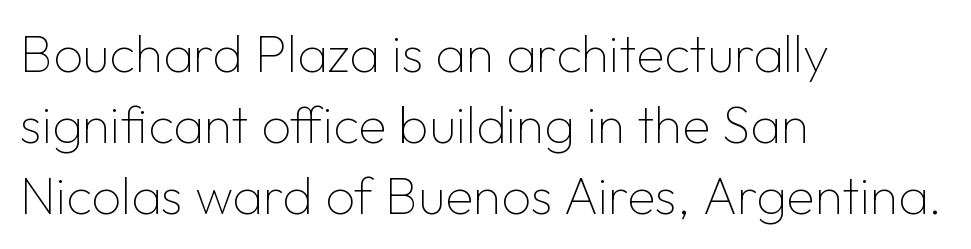
Q: Is the text bold? A: No.
Q: Is the text italic (slanted)? A: No, it is upright.
Q: Is the typeface a serif or a sans-serif typeface? A: Sans-serif.
Q: Is the text underlined? A: No.
Q: How is the paragraph aligned? A: Left-aligned.
Q: Is the spacing between letters normal or unusually wide? A: Normal.
Q: Is the spacing between lines tight, normal or loose? A: Normal.
Q: Width (condensed, normal, or wide)? A: Normal.
Q: Stroke contrast? A: Low.
Q: x-height? A: Medium.
Q: Monospaced? A: No.
